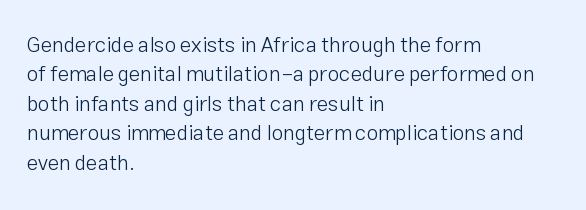
Q: Is the text bold? A: No.
Q: Is the text italic (slanted)? A: No, it is upright.
Q: Is the text underlined? A: No.
Q: How is the paragraph aligned? A: Left-aligned.
Q: Is the spacing between letters normal or unusually wide? A: Normal.
Q: Is the spacing between lines tight, normal or loose? A: Normal.
